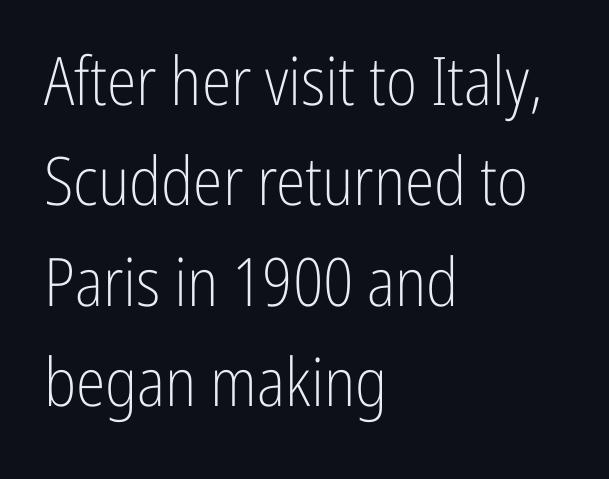
The image shows 67 px light, condensed sans-serif type, upright; set left-aligned, normal line spacing (1.5x), normal letter spacing, not underlined; low stroke contrast and a medium x-height.
